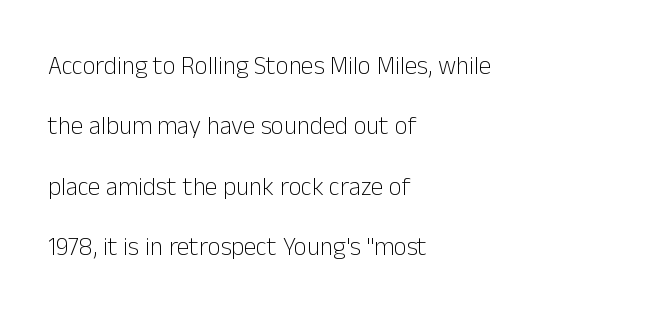
Whoever set this chose breathing room over compactness in the vertical rhythm. Rendered with straight, roman letterforms. Reading down the block, your eye returns to a fixed left position each line. No chunkiness to these letters — they're not bold. Lines of text with bare space underneath.
